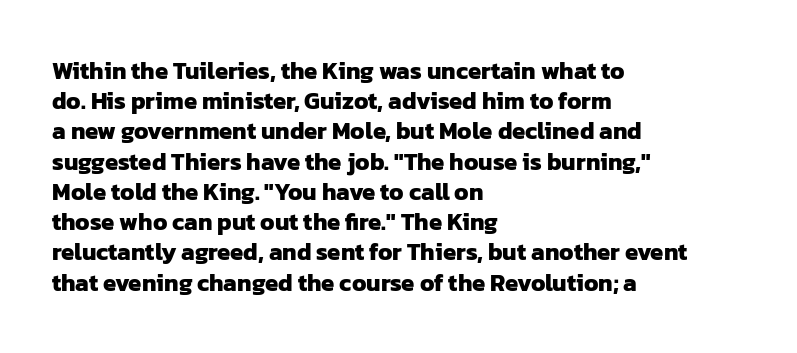
A dark, heavy texture on the line: the type is bold. Compared with typical paragraphs, the rows here are spaced about the same. Visually the block forms a straight wall on the left and a jagged coastline on the right. Descenders hang freely into open space. These lines keep a tight, regular rhythm from letter to letter.
